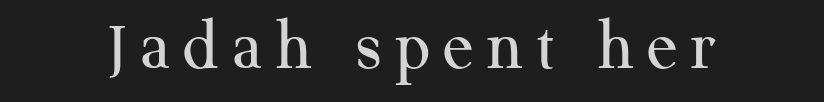
To sum up the face: it has serifs. The face looks like a standard text weight, possibly lighter. The letters advance in unequal steps, a hallmark of proportional type. The typography opts for an upright posture over an oblique one.
